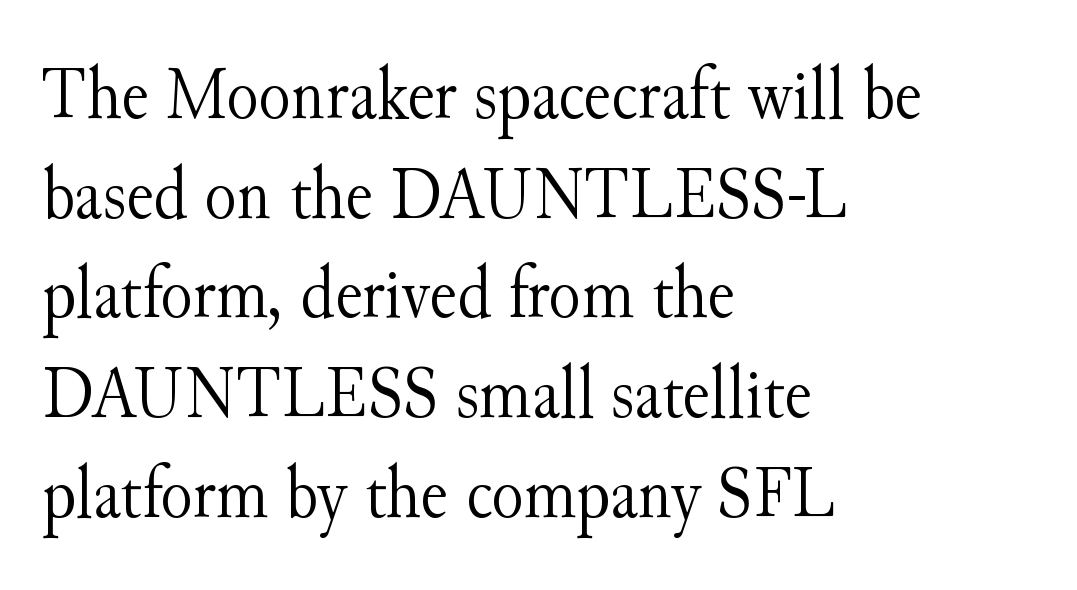
{"serif": "yes", "italic": "no", "bold": "no", "weight": "light", "width": "normal", "stroke_contrast": "medium", "x_height": "small", "monospaced": "no", "underline": "no", "align": "left", "line_spacing": "normal", "line_spacing_ratio": 1.33, "letter_spacing": "normal", "letter_spacing_em": 0.0, "glyph_px": 75}
